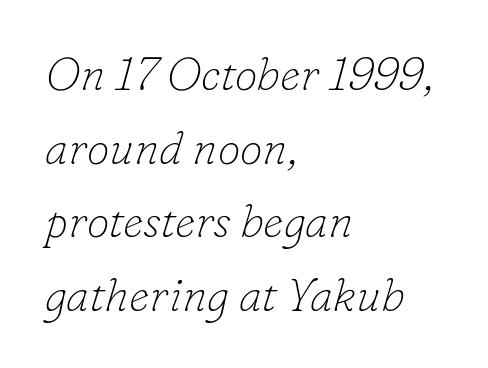
Honestly, the row spacing looks completely unremarkable. The gap between lines stays unmarked. Think of a printed novel: that variable character pitch is what you see here. Characters are canted at an angle relative to the baseline's perpendicular. Look at the bottom of the vertical strokes: they flare into serifs here.
